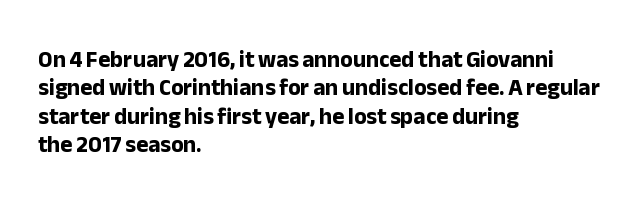
Q: Is the text bold? A: Yes.
Q: Is the text italic (slanted)? A: No, it is upright.
Q: Is the text underlined? A: No.
Q: How is the paragraph aligned? A: Left-aligned.
Q: Is the spacing between letters normal or unusually wide? A: Normal.
